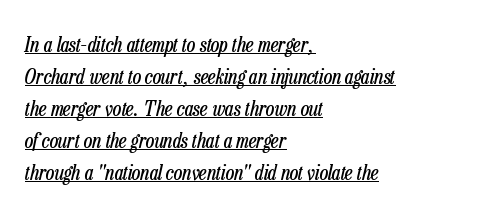
Ink coverage per letter is moderate at most. Posture: slanted. Successive baselines arrive at the customary interval. This sample carries an underscore along the baseline area. Default kerning and tracking; the words read as compact shapes.
